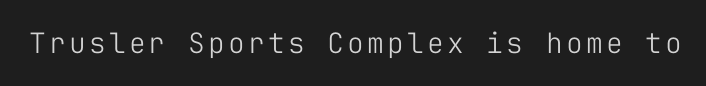
{"serif": "no", "italic": "no", "bold": "no", "weight": "light", "width": "normal", "stroke_contrast": "low", "x_height": "medium", "monospaced": "yes", "underline": "no", "glyph_px": 28}
